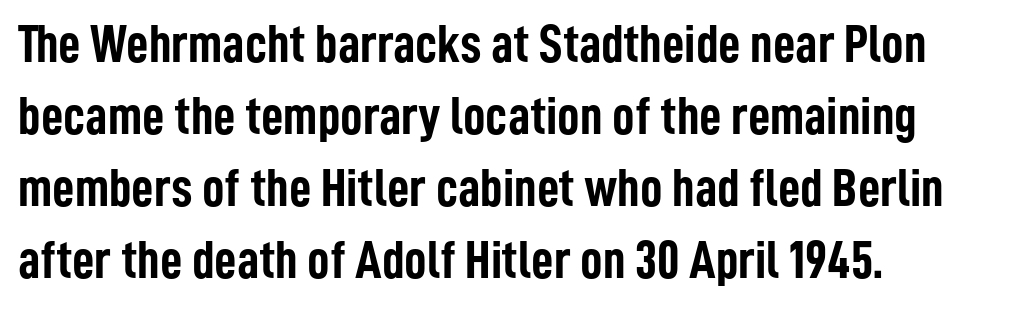
{"serif": "no", "italic": "no", "bold": "yes", "weight": "semibold", "width": "condensed", "stroke_contrast": "low", "x_height": "medium", "monospaced": "no", "underline": "no", "align": "left", "line_spacing": "normal", "line_spacing_ratio": 1.31, "letter_spacing": "normal", "letter_spacing_em": 0.0, "glyph_px": 55}
